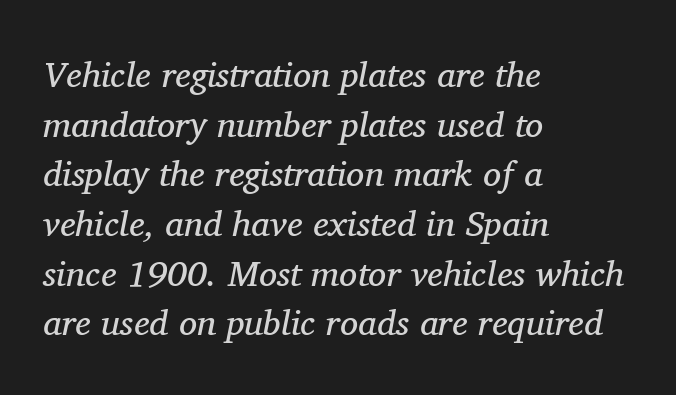
Would a proofreader flag this as italicized? Yes. The rendering uses natural spacing where letterforms have individual widths. Unbolded letterforms with no extra heft. Horizontal alignment here is leftward, the default for most running prose.
